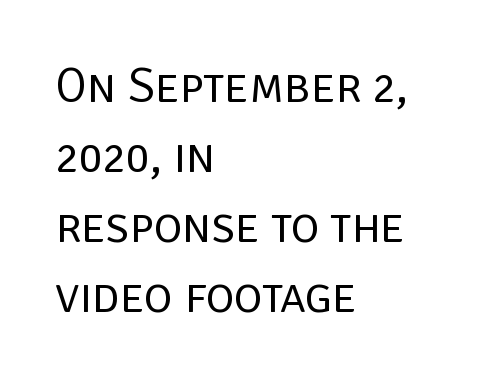
Q: Is the text bold? A: No.
Q: Is the text italic (slanted)? A: No, it is upright.
Q: Is the typeface a serif or a sans-serif typeface? A: Sans-serif.
Q: Is the text underlined? A: No.
Q: How is the paragraph aligned? A: Left-aligned.
Q: Is the spacing between letters normal or unusually wide? A: Normal.
Q: Is the spacing between lines tight, normal or loose? A: Normal.
Q: Width (condensed, normal, or wide)? A: Normal.
Q: Stroke contrast? A: Low.
Q: x-height? A: Large.
Q: Monospaced? A: No.
